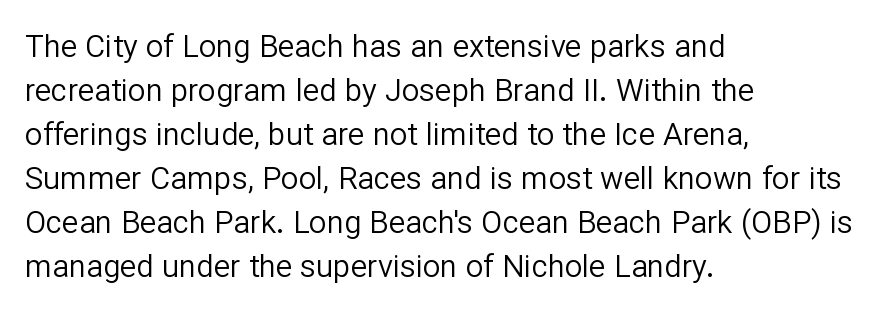
The image shows 31 px regular-weight sans-serif type, upright; set left-aligned, normal line spacing (1.42x), normal letter spacing, not underlined; low stroke contrast and a medium x-height.
